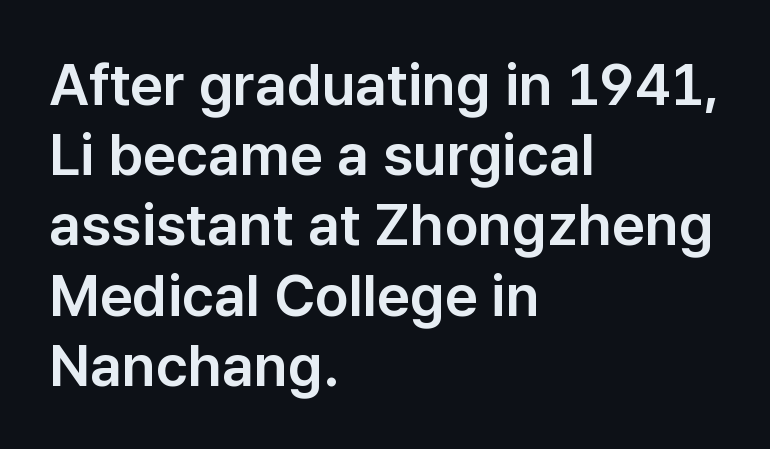
{"serif": "no", "italic": "no", "width": "normal", "stroke_contrast": "low", "x_height": "medium", "monospaced": "no", "underline": "no", "align": "left", "line_spacing_ratio": 1.21, "letter_spacing": "normal", "letter_spacing_em": 0.0, "glyph_px": 58}
